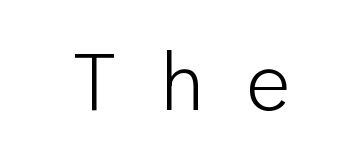
Q: Is the text bold? A: No.
Q: Is the text italic (slanted)? A: No, it is upright.
Q: Is the typeface a serif or a sans-serif typeface? A: Sans-serif.
Q: Is the text underlined? A: No.
Q: Is the spacing between letters normal or unusually wide? A: Unusually wide.
Q: Width (condensed, normal, or wide)? A: Normal.
Q: Stroke contrast? A: Low.
Q: x-height? A: Medium.
